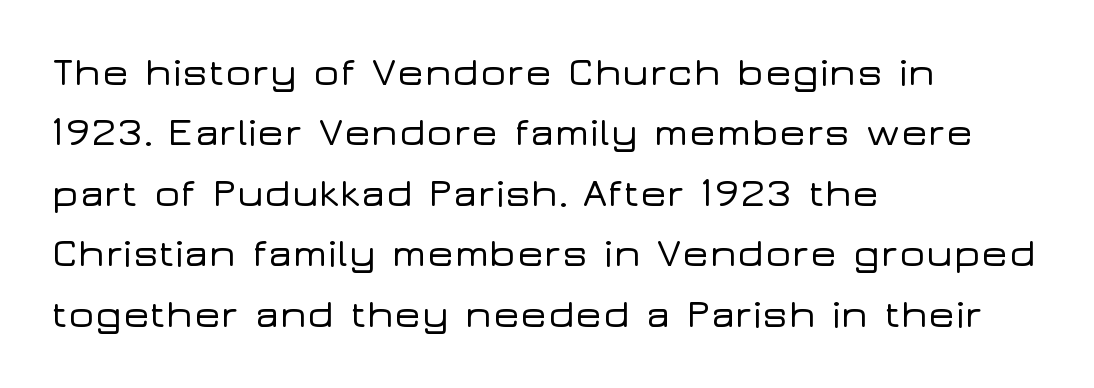
{"serif": "no", "italic": "no", "width": "wide", "stroke_contrast": "low", "x_height": "medium", "monospaced": "no", "underline": "no", "align": "left", "line_spacing": "normal", "line_spacing_ratio": 1.51, "letter_spacing": "normal", "letter_spacing_em": 0.0, "glyph_px": 40}
